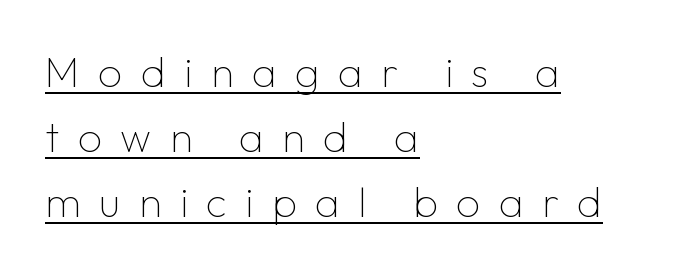
Q: Is the text bold? A: No.
Q: Is the text italic (slanted)? A: No, it is upright.
Q: Is the typeface a serif or a sans-serif typeface? A: Sans-serif.
Q: Is the text underlined? A: Yes.
Q: How is the paragraph aligned? A: Left-aligned.
Q: Is the spacing between letters normal or unusually wide? A: Unusually wide.
Q: Is the spacing between lines tight, normal or loose? A: Normal.
Q: Width (condensed, normal, or wide)? A: Normal.
Q: Stroke contrast? A: Low.
Q: x-height? A: Medium.
Q: Monospaced? A: No.
